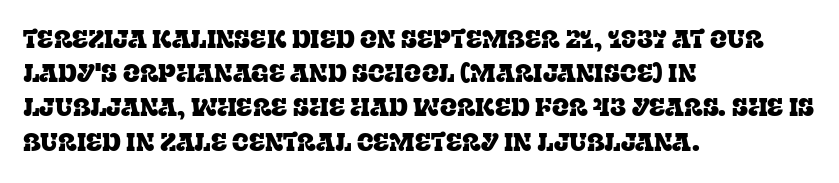
The lettering holds an erect, upright posture throughout. Nobody drew a line under any word here. This rendering uses left alignment, leaving the right contour irregular. Each new line begins a customary step beneath the previous one. Students, note that the glyphs here touch the page at normal intervals.
